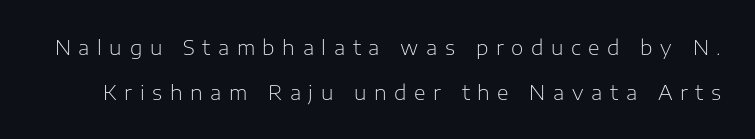
{"italic": "no", "bold": "no", "underline": "no", "line_spacing": "loose", "line_spacing_ratio": 2.23, "letter_spacing": "wide", "letter_spacing_em": 0.38, "glyph_px": 20}
